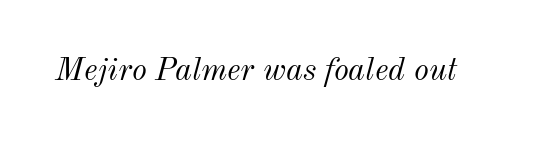
Q: Is the text bold? A: No.
Q: Is the text italic (slanted)? A: Yes, it leans right by about 12 degrees.
Q: Is the text underlined? A: No.
Q: Is the spacing between letters normal or unusually wide? A: Normal.
Q: Width (condensed, normal, or wide)? A: Normal.
Q: Stroke contrast? A: Medium.
Q: x-height? A: Small.
Q: Monospaced? A: No.
